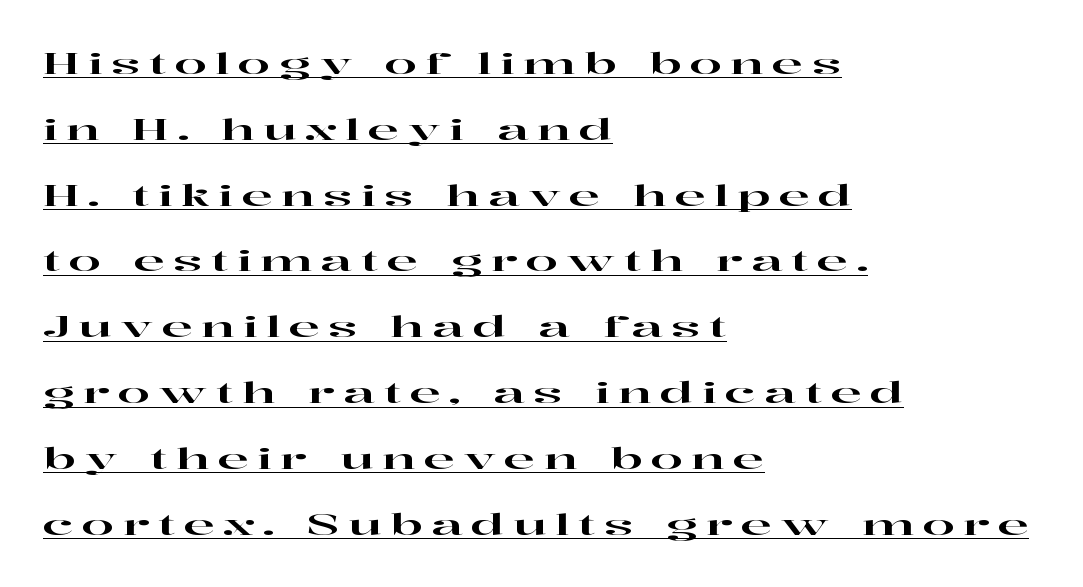
The image shows 29 px wide serif type, upright; set left-aligned, loose line spacing (2.27x), unusually wide letter spacing (+0.29 em), underlined; high stroke contrast and a medium x-height.
